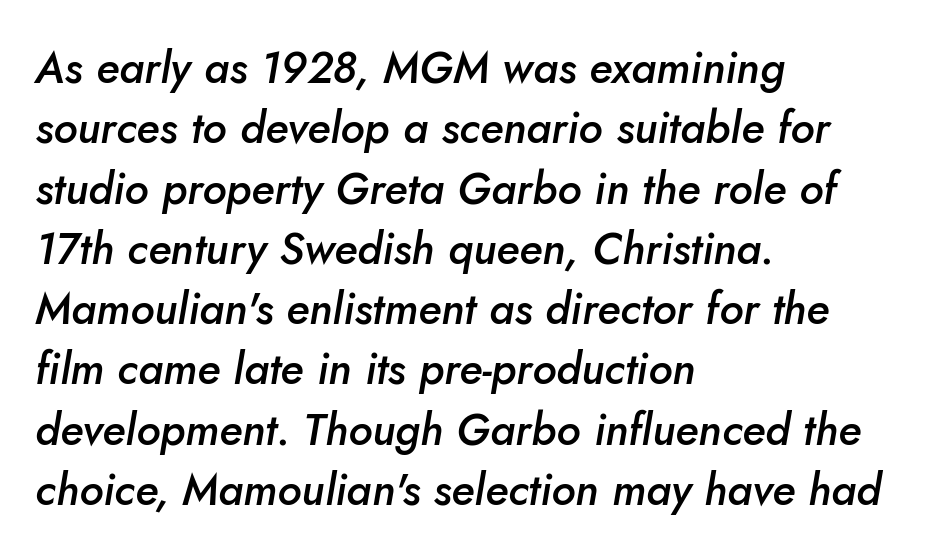
The image shows 44 px semibold type, italic (leaning right); set left-aligned, normal line spacing (1.37x), normal letter spacing, not underlined; low stroke contrast and a small x-height.
